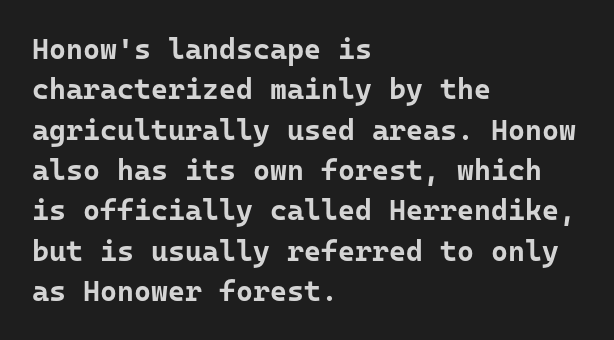
{"serif": "no", "italic": "no", "bold": "yes", "weight": "bold", "width": "normal", "stroke_contrast": "low", "x_height": "medium", "monospaced": "yes", "underline": "no", "align": "left", "line_spacing": "normal", "line_spacing_ratio": 1.39, "letter_spacing": "normal", "letter_spacing_em": 0.0, "glyph_px": 29}
